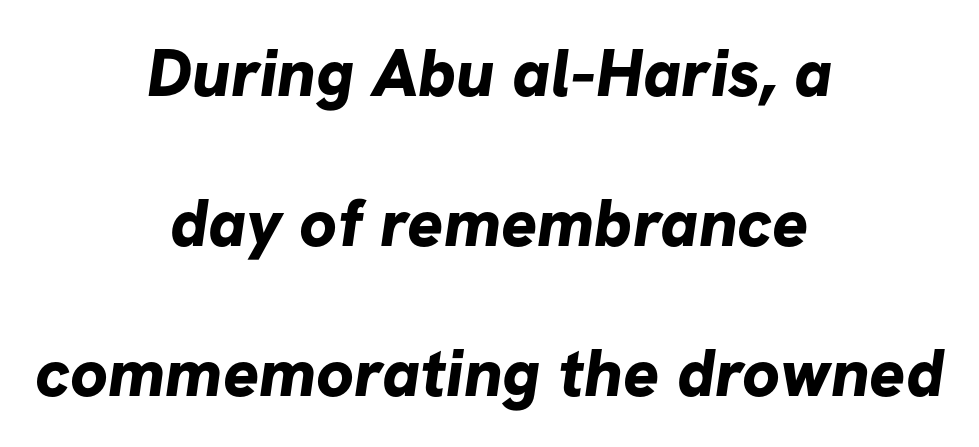
These lines carry a lot of weight — the face is fully bold. Layout note: lines centered. Whoever set this chose breathing room over compactness in the vertical rhythm. Spacing between characters is what you'd get straight out of the box.
